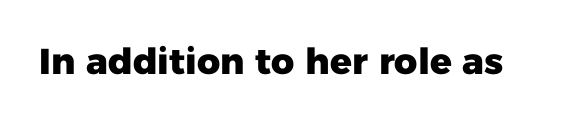
{"serif": "no", "italic": "no", "bold": "yes", "weight": "heavy", "width": "normal", "stroke_contrast": "low", "x_height": "medium", "monospaced": "no", "underline": "no", "letter_spacing": "normal", "letter_spacing_em": 0.0, "glyph_px": 36}
